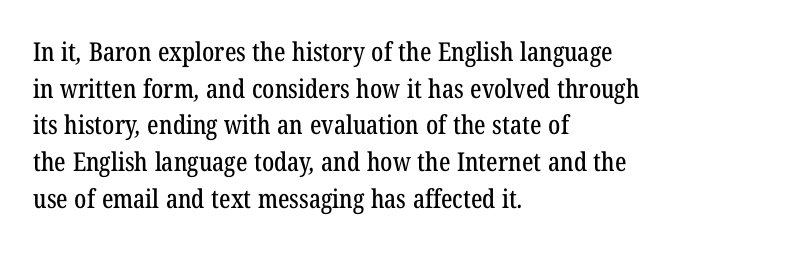
Tracking here is standard; glyphs follow each other at the usual distance. Line spacing here is normal. A bare baseline throughout the passage. Compared with a centered layout, this one pins lines to the left instead.
